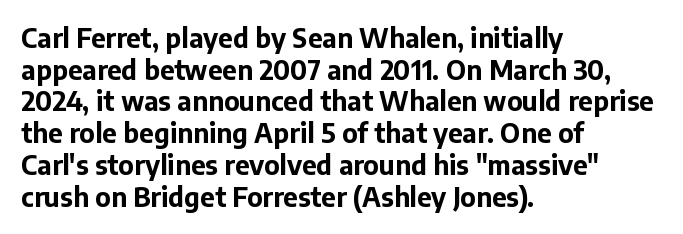
The image shows 26 px bold type, upright; set left-aligned, line spacing 1.22x, normal letter spacing, not underlined.
